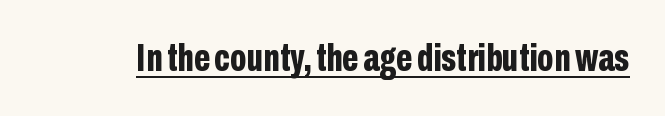
Q: Is the text bold? A: Yes.
Q: Is the text italic (slanted)? A: No, it is upright.
Q: Is the typeface a serif or a sans-serif typeface? A: Sans-serif.
Q: Is the text underlined? A: Yes.
Q: Is the spacing between letters normal or unusually wide? A: Normal.
Q: Width (condensed, normal, or wide)? A: Condensed.
Q: Stroke contrast? A: Low.
Q: x-height? A: Medium.
Q: Monospaced? A: No.
